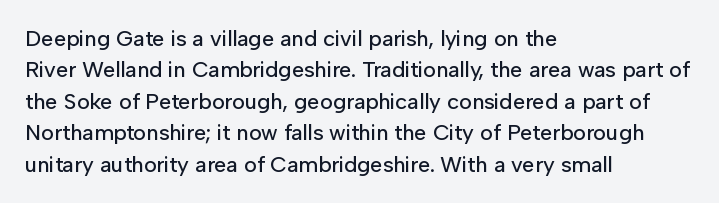
The image shows 22 px text type, upright; set left-aligned, normal line spacing (1.43x), normal letter spacing, not underlined.
